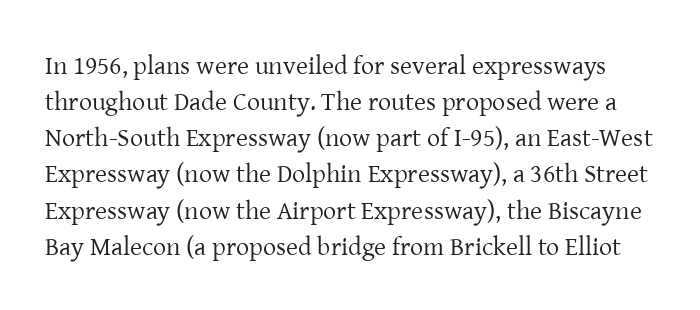
The image shows 26 px text type, upright; set normal line spacing (1.39x), normal letter spacing, not underlined.
